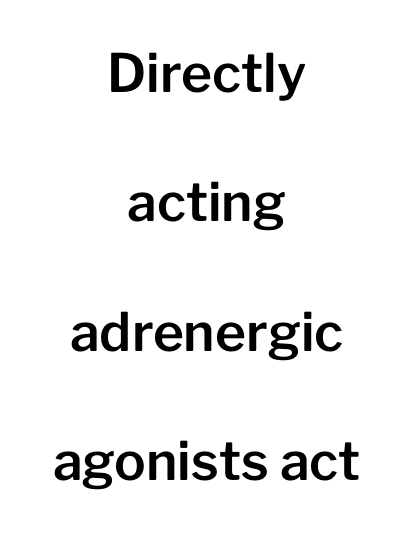
{"serif": "no", "italic": "no", "width": "normal", "stroke_contrast": "low", "x_height": "medium", "monospaced": "no", "underline": "no", "align": "center", "line_spacing": "loose", "line_spacing_ratio": 2.44, "letter_spacing": "normal", "letter_spacing_em": 0.0, "glyph_px": 53}
